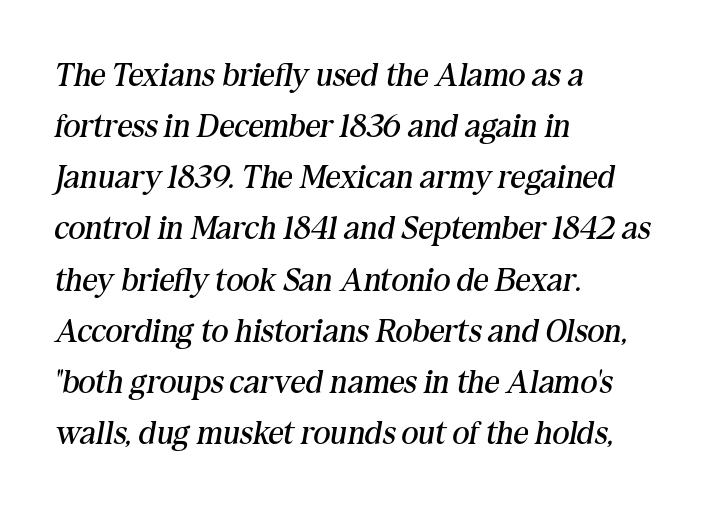
The designer left line spacing at the default. Tall strokes in this sample are angled rather than plumb. The letters advance in unequal steps, a hallmark of proportional type. Weight: not bold — regular or lighter. The typesetter chose a ragged-right arrangement here. These lines keep a tight, regular rhythm from letter to letter.
